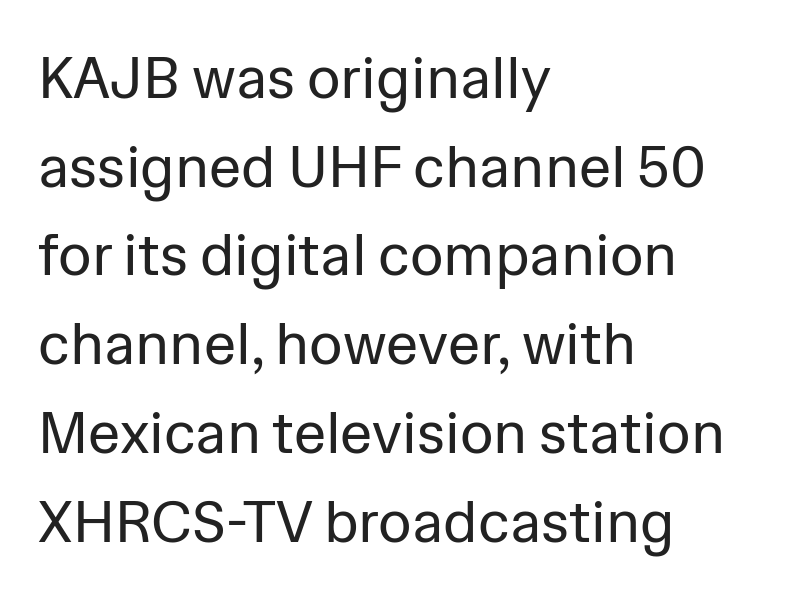
{"serif": "no", "italic": "no", "bold": "no", "weight": "regular", "width": "normal", "stroke_contrast": "low", "x_height": "medium", "monospaced": "no", "underline": "no", "align": "left", "line_spacing": "normal", "line_spacing_ratio": 1.53, "letter_spacing": "normal", "letter_spacing_em": 0.0, "glyph_px": 58}
